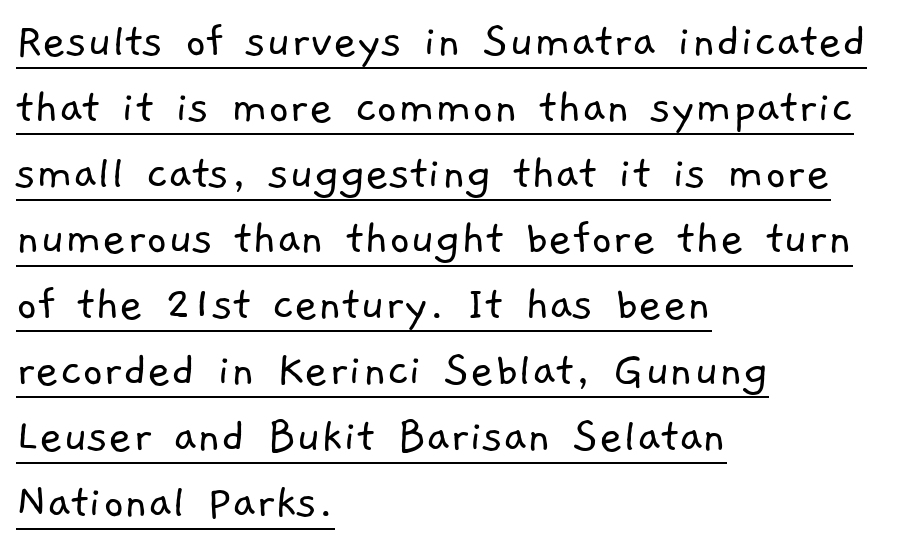
Vertically, the passage feels balanced, rows spaced as you'd expect. Alignment: flush left. Serifs: no, the terminals of the letterforms are clean. Between one letter and the next there's only the usual sliver of space. Note the varied advance widths — an 'i' is clearly narrower than an 'm'. This reads as an unemphasized weight, regular at the heaviest.
